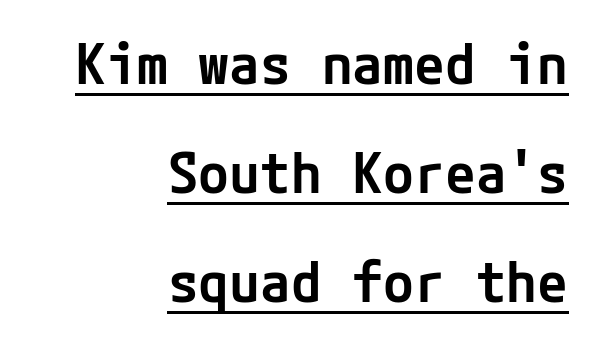
The image shows 56 px semibold sans-serif type, upright; set right-aligned, loose line spacing (1.95x), normal letter spacing, underlined; low stroke contrast and a medium x-height.
